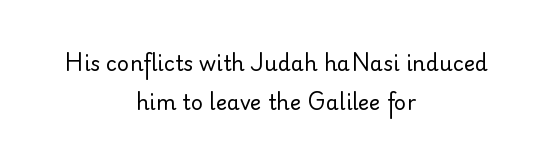
Q: Is the text bold? A: No.
Q: Is the text italic (slanted)? A: No, it is upright.
Q: Is the text underlined? A: No.
Q: How is the paragraph aligned? A: Centered.
Q: Is the spacing between letters normal or unusually wide? A: Normal.
